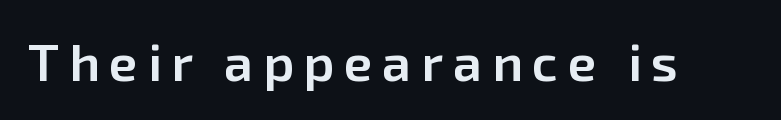
{"serif": "no", "italic": "no", "bold": "semi", "weight": "semibold", "width": "normal", "stroke_contrast": "low", "x_height": "medium", "monospaced": "no", "underline": "no", "glyph_px": 52}
